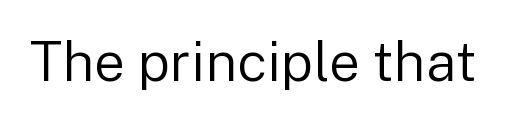
The image shows 55 px regular-weight sans-serif type, upright; set normal letter spacing, not underlined; low stroke contrast and a medium x-height.
